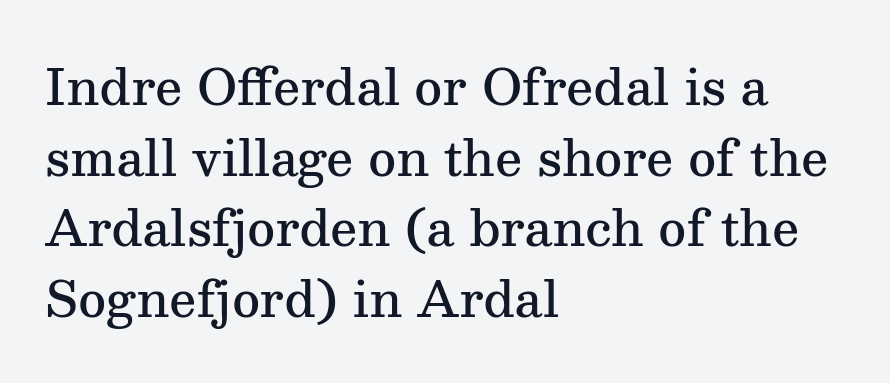
{"serif": "yes", "italic": "no", "bold": "semi", "weight": "semibold", "width": "normal", "stroke_contrast": "medium", "x_height": "medium", "monospaced": "no", "underline": "no", "align": "left", "line_spacing": "normal", "line_spacing_ratio": 1.47, "letter_spacing": "normal", "letter_spacing_em": 0.0, "glyph_px": 48}
